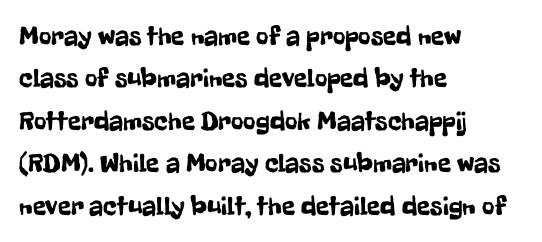
The image shows 27 px text type, upright; set left-aligned, normal line spacing (1.57x), normal letter spacing, not underlined.
